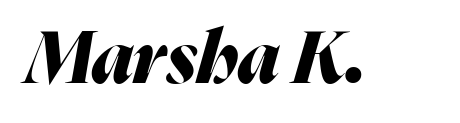
The image shows 72 px heavy type, italic (leaning right); set normal letter spacing, not underlined; medium stroke contrast and a medium x-height.
